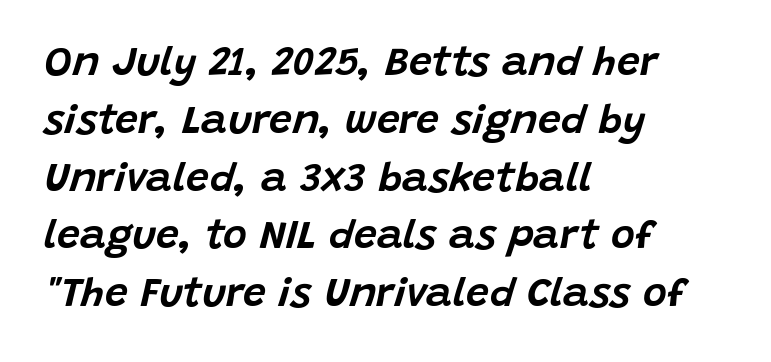
The image shows 41 px text type, italic (leaning right); set left-aligned, normal line spacing (1.41x), normal letter spacing, not underlined; low stroke contrast and a large x-height.
